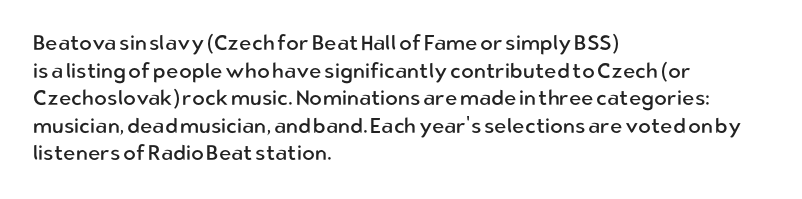
Teacher's note: observe the even left margin — that is flush-left alignment. The line texture is even and compact thanks to regular tracking. The lettering stays uniformly vertical, giving the passage a roman look. The baseline area is clear.
